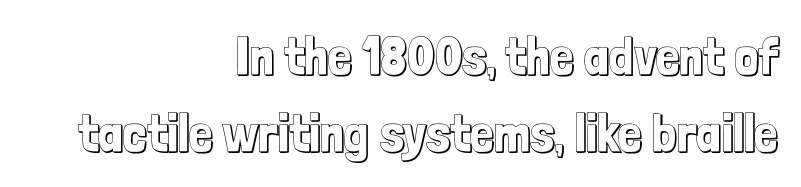
Q: Is the text italic (slanted)? A: No, it is upright.
Q: Is the text underlined? A: No.
Q: How is the paragraph aligned? A: Right-aligned.
Q: Is the spacing between letters normal or unusually wide? A: Normal.
Q: Is the spacing between lines tight, normal or loose? A: Normal.
Q: Width (condensed, normal, or wide)? A: Condensed.
Q: x-height? A: Medium.
Q: Monospaced? A: No.
